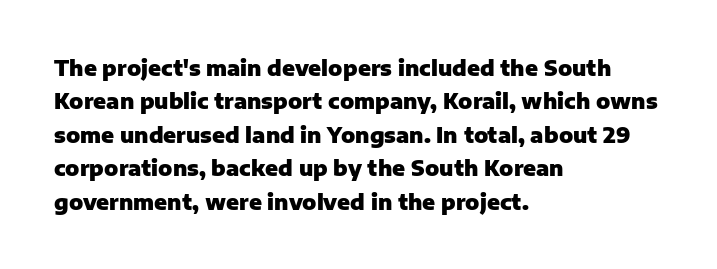
Q: Is the text bold? A: Yes.
Q: Is the text italic (slanted)? A: No, it is upright.
Q: Is the text underlined? A: No.
Q: How is the paragraph aligned? A: Left-aligned.
Q: Is the spacing between letters normal or unusually wide? A: Normal.
Q: Is the spacing between lines tight, normal or loose? A: Normal.
